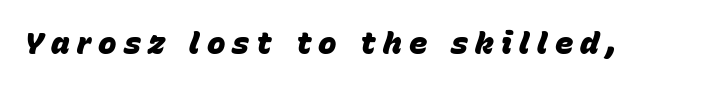
The image shows 31 px heavy type, italic (leaning right); set unusually wide letter spacing (+0.23 em), not underlined; low stroke contrast and a large x-height.
